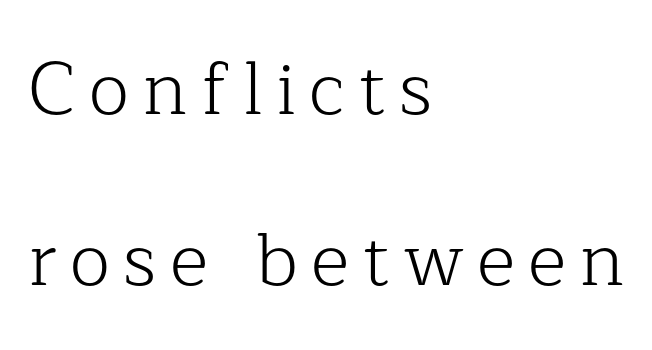
Examine the stroke ends and you'll spot serifs. Rule under the text: the space is simply empty. The type sits square on the baseline with zero lean. The face used here is proportionally spaced, like ordinary book or web type.
